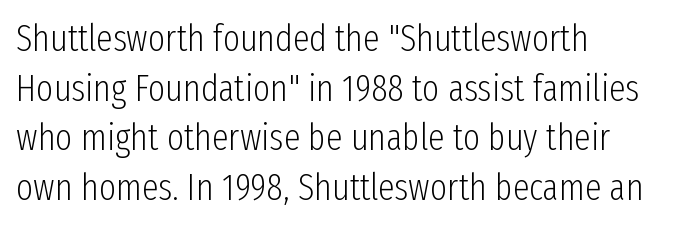
This sample uses an upright cut, with every glyph sitting square on the baseline. Regular leading. The face used here is a sans, in the tradition of grotesques and geometrics. The passage is arranged the way most books set body copy — flush left.
